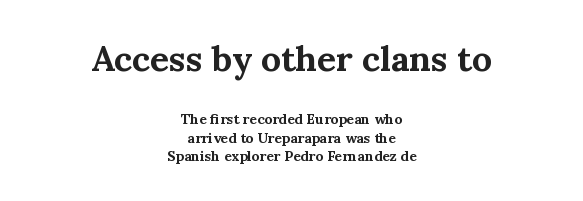
Q: Is the text bold? A: Yes.
Q: Is the text italic (slanted)? A: No, it is upright.
Q: Is the typeface a serif or a sans-serif typeface? A: Serif.
Q: Is the text underlined? A: No.
Q: How is the paragraph aligned? A: Centered.
Q: Is the spacing between letters normal or unusually wide? A: Normal.
Q: Is the spacing between lines tight, normal or loose? A: Normal.
Q: Which block of text is set in a larger size, the first (top) or the second (bottom)? A: The first (top) one.
Q: Width (condensed, normal, or wide)? A: Normal.
Q: Stroke contrast? A: Medium.
Q: x-height? A: Medium.
Q: Monospaced? A: No.
